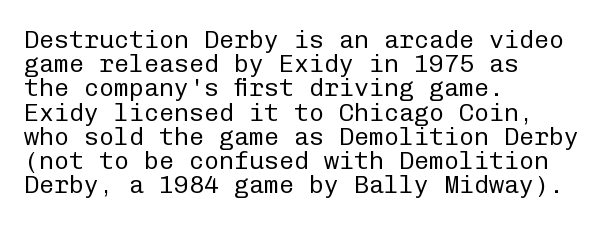
The image shows 25 px text type, upright; set left-aligned, tight line spacing (0.97x), normal letter spacing, not underlined.
